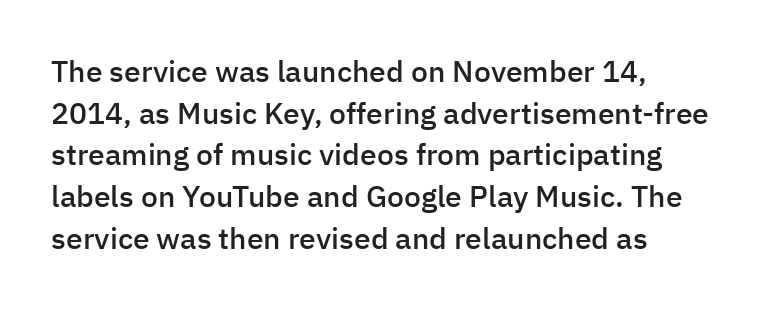
Q: Is the text bold? A: Semi-bold.
Q: Is the text italic (slanted)? A: No, it is upright.
Q: Is the typeface a serif or a sans-serif typeface? A: Sans-serif.
Q: Is the text underlined? A: No.
Q: How is the paragraph aligned? A: Left-aligned.
Q: Is the spacing between letters normal or unusually wide? A: Normal.
Q: Is the spacing between lines tight, normal or loose? A: Normal.
Q: Width (condensed, normal, or wide)? A: Normal.
Q: Stroke contrast? A: Low.
Q: x-height? A: Medium.
Q: Monospaced? A: No.
